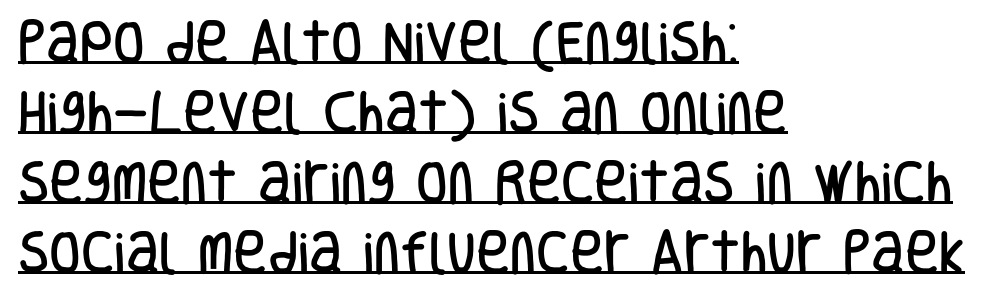
The image shows 46 px condensed sans-serif type, upright; set left-aligned, normal line spacing (1.52x), normal letter spacing, underlined; low stroke contrast and a large x-height.
